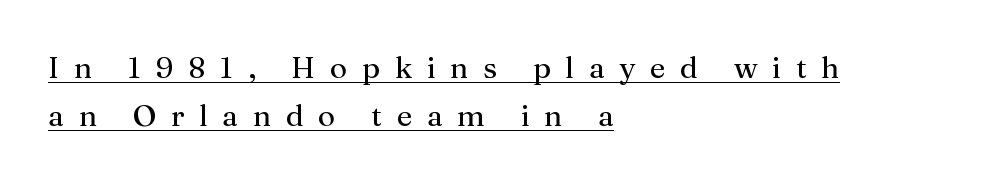
The letters advance in unequal steps, a hallmark of proportional type. The typesetter chose a ragged-right arrangement here. Posture: straight, roman, zero tilt. The passage shown is underscored from start to finish. Is there much room between lines? A standard amount, neither cramped nor airy.
